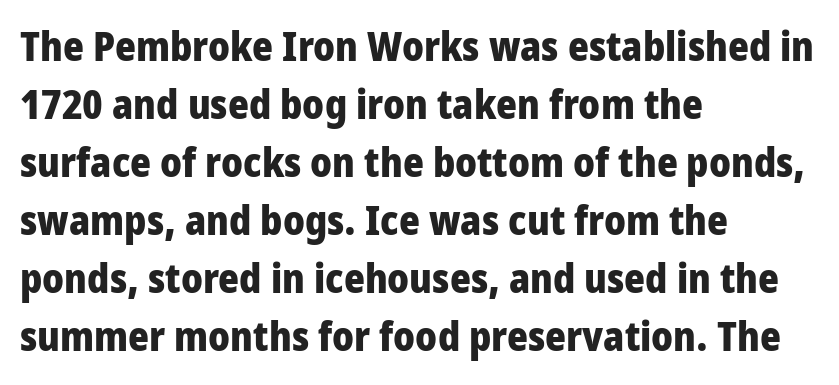
{"serif": "no", "italic": "no", "bold": "yes", "weight": "heavy", "width": "condensed", "stroke_contrast": "low", "x_height": "large", "monospaced": "no", "underline": "no", "align": "left", "line_spacing": "normal", "line_spacing_ratio": 1.45, "letter_spacing": "normal", "letter_spacing_em": 0.0, "glyph_px": 40}
